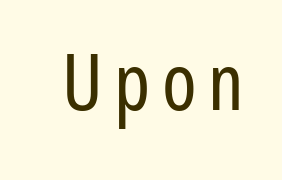
{"serif": "no", "italic": "no", "bold": "no", "weight": "regular", "width": "condensed", "stroke_contrast": "low", "x_height": "medium", "monospaced": "no", "underline": "no", "glyph_px": 78}
